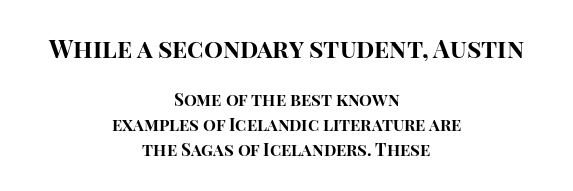
Q: Is the text bold? A: Yes.
Q: Is the text italic (slanted)? A: No, it is upright.
Q: Is the text underlined? A: No.
Q: How is the paragraph aligned? A: Centered.
Q: Is the spacing between letters normal or unusually wide? A: Normal.
Q: Is the spacing between lines tight, normal or loose? A: Normal.
Q: Which block of text is set in a larger size, the first (top) or the second (bottom)? A: The first (top) one.
